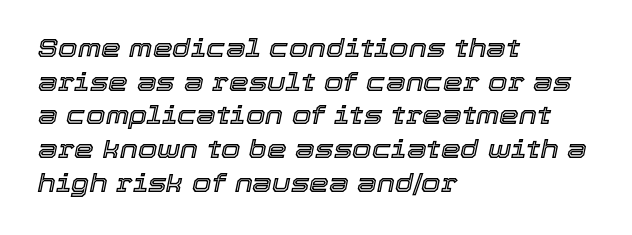
Q: Is the text italic (slanted)? A: Yes, it leans right by about 12 degrees.
Q: Is the text underlined? A: No.
Q: How is the paragraph aligned? A: Left-aligned.
Q: Is the spacing between letters normal or unusually wide? A: Normal.
Q: Is the spacing between lines tight, normal or loose? A: Normal.
